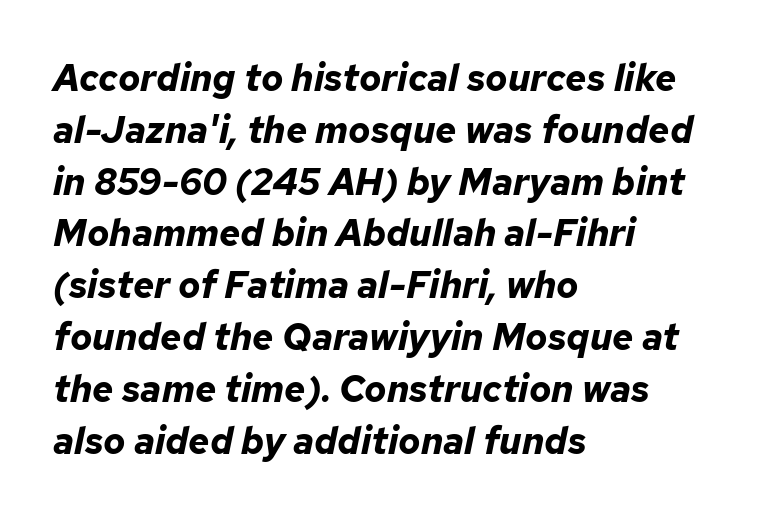
{"italic": "yes", "lean": "right", "slant_degrees": 12, "bold": "yes", "weight": "bold", "width": "normal", "stroke_contrast": "low", "x_height": "medium", "monospaced": "no", "underline": "no", "align": "left", "line_spacing": "normal", "line_spacing_ratio": 1.4, "letter_spacing": "normal", "letter_spacing_em": 0.0, "glyph_px": 37}
